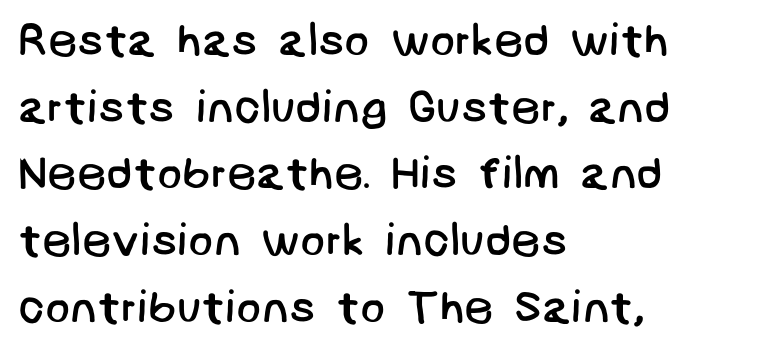
Q: Is the text bold? A: No.
Q: Is the typeface a serif or a sans-serif typeface? A: Sans-serif.
Q: Is the text underlined? A: No.
Q: How is the paragraph aligned? A: Left-aligned.
Q: Is the spacing between letters normal or unusually wide? A: Normal.
Q: Is the spacing between lines tight, normal or loose? A: Normal.
Q: Width (condensed, normal, or wide)? A: Normal.
Q: Stroke contrast? A: Low.
Q: x-height? A: Large.
